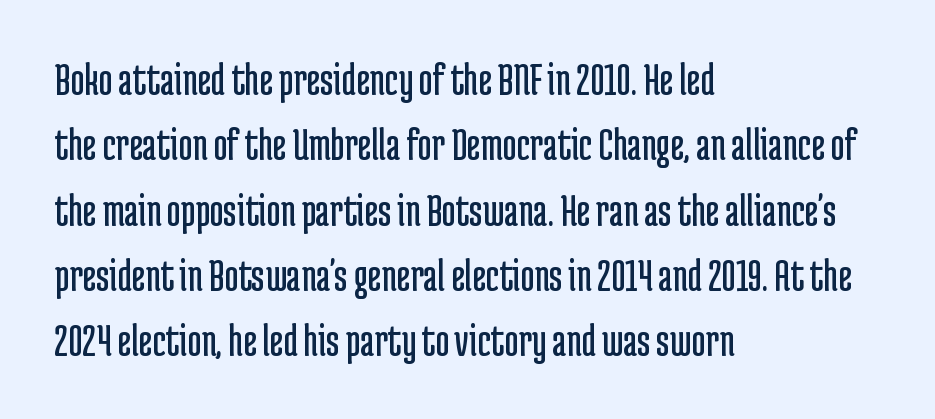
Looks like regular typesetting: each glyph gets only the width it needs. Tracking here is standard; glyphs follow each other at the usual distance. This sample is left-justified, so line endings fall wherever the words run out. Heft: none added — not bold. The face used here is a sans, in the tradition of grotesques and geometrics.
